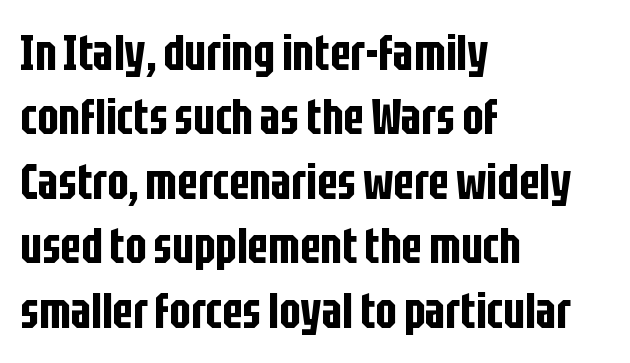
Q: Is the text italic (slanted)? A: No, it is upright.
Q: Is the typeface a serif or a sans-serif typeface? A: Sans-serif.
Q: Is the text underlined? A: No.
Q: How is the paragraph aligned? A: Left-aligned.
Q: Is the spacing between letters normal or unusually wide? A: Normal.
Q: Is the spacing between lines tight, normal or loose? A: Normal.
Q: Width (condensed, normal, or wide)? A: Condensed.
Q: Stroke contrast? A: Low.
Q: x-height? A: Large.
Q: Monospaced? A: No.
